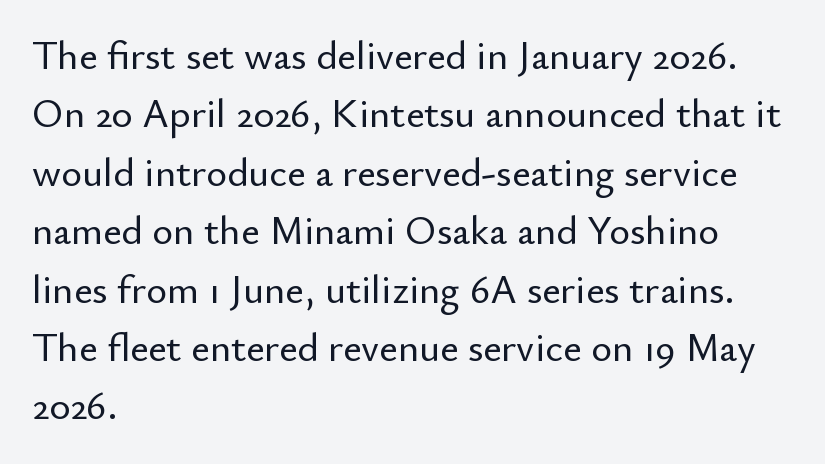
Q: Is the text italic (slanted)? A: No, it is upright.
Q: Is the typeface a serif or a sans-serif typeface? A: Sans-serif.
Q: Is the text underlined? A: No.
Q: How is the paragraph aligned? A: Left-aligned.
Q: Is the spacing between letters normal or unusually wide? A: Normal.
Q: Is the spacing between lines tight, normal or loose? A: Normal.
Q: Width (condensed, normal, or wide)? A: Normal.
Q: Stroke contrast? A: Low.
Q: x-height? A: Small.
Q: Monospaced? A: No.
